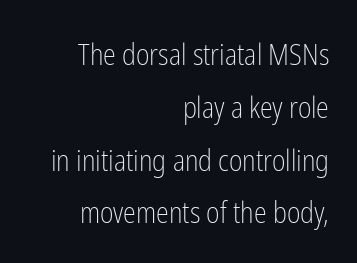
The image shows 29 px light, condensed sans-serif type, upright; set right-aligned, line spacing 1.82x, normal letter spacing, not underlined; low stroke contrast and a medium x-height.
